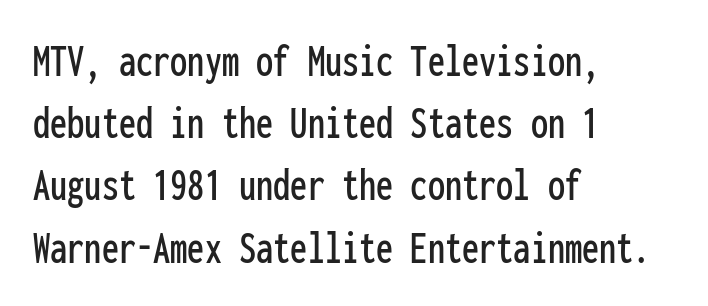
The image shows 49 px condensed sans-serif type, upright, monospaced; set left-aligned, normal line spacing (1.27x), normal letter spacing, not underlined; low stroke contrast and a medium x-height.
